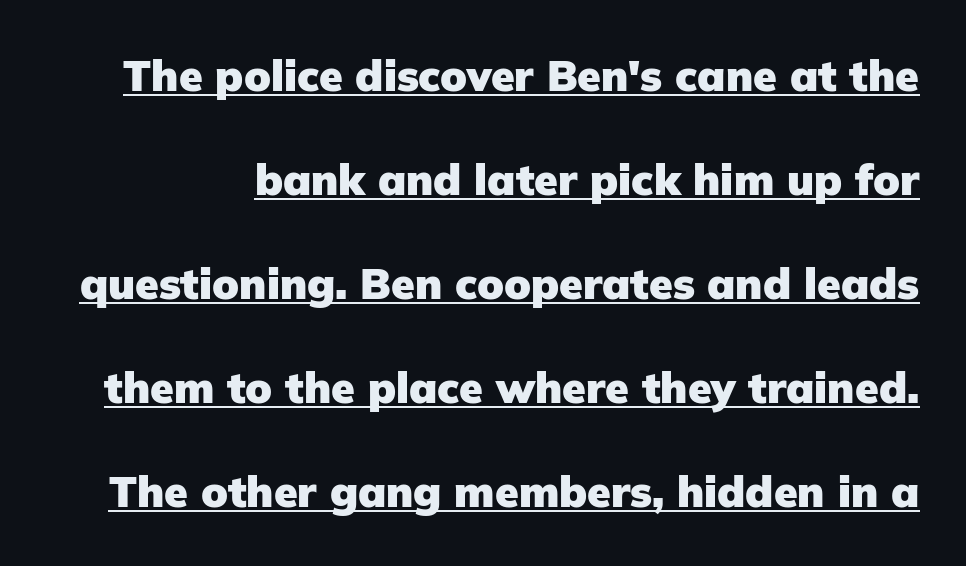
The image shows 43 px heavy sans-serif type, upright; set loose line spacing (2.42x), normal letter spacing, underlined; low stroke contrast and a medium x-height.
